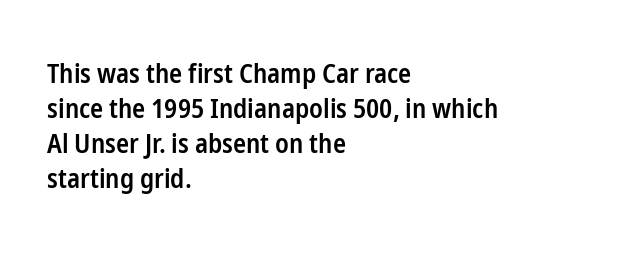
Heft: intermediate — a semibold. How are the letters spaced? Ordinarily, with no added tracking. A typesetter would call this leading conventional body-copy spacing. These lines are set flush left with a ragged right edge. No word sits above an underline. Posture: vertical.
